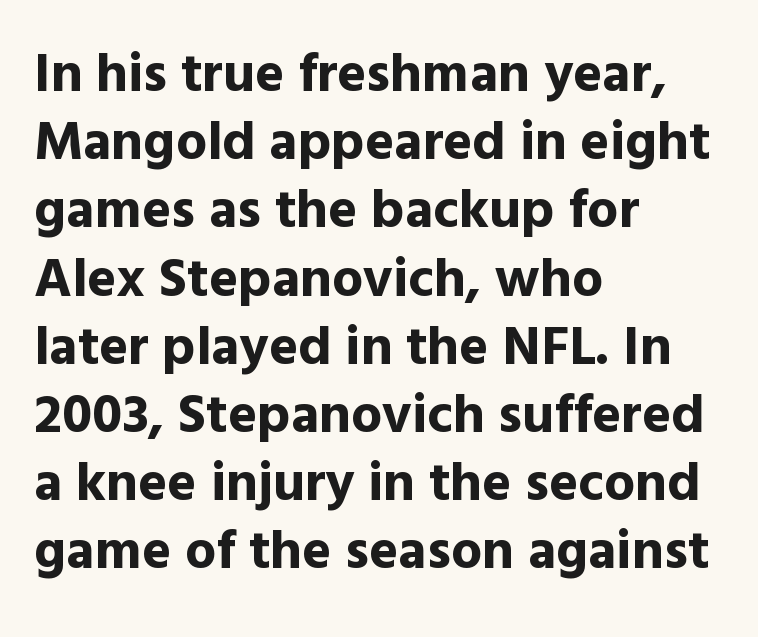
The typesetting leans heavy: a genuine bold. Looks like regular typesetting: each glyph gets only the width it needs. The tracking reads as untouched default to a designer's eye. Visually the block forms a straight wall on the left and a jagged coastline on the right.
